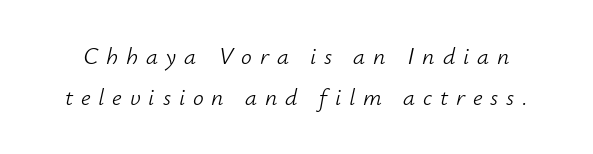
{"italic": "yes", "lean": "right", "slant_degrees": 12, "bold": "no", "underline": "no", "line_spacing": "normal", "line_spacing_ratio": 1.7, "letter_spacing": "wide", "letter_spacing_em": 0.33, "glyph_px": 24}
